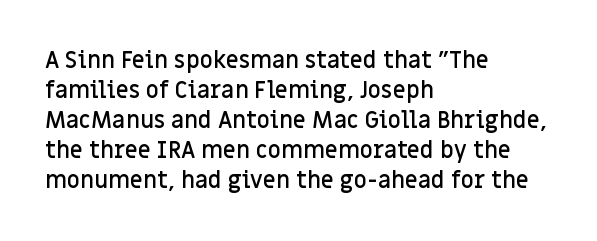
Letter spacing: default. Unlike italic type, these characters show no tilt at all. Look at the stroke-to-counter ratio: somewhat heavy, a semibold. Layout note: lines flush left.
